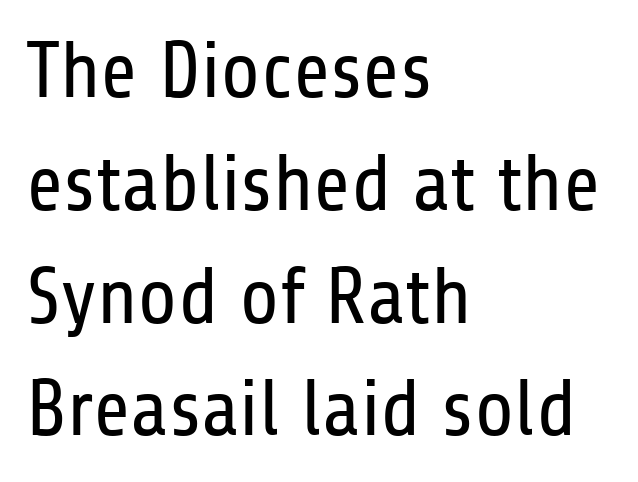
{"serif": "no", "italic": "no", "bold": "no", "weight": "regular", "width": "condensed", "stroke_contrast": "low", "x_height": "medium", "monospaced": "no", "underline": "no", "align": "left", "line_spacing": "normal", "line_spacing_ratio": 1.41, "letter_spacing": "normal", "letter_spacing_em": 0.0, "glyph_px": 80}
